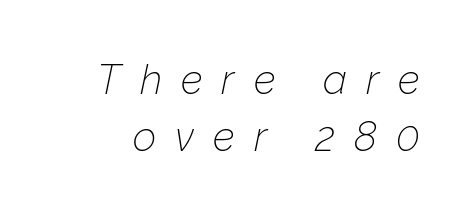
Q: Is the text bold? A: No.
Q: Is the text italic (slanted)? A: Yes, it leans right by about 12 degrees.
Q: Is the text underlined? A: No.
Q: Is the spacing between letters normal or unusually wide? A: Unusually wide.
Q: Is the spacing between lines tight, normal or loose? A: Normal.
Q: Width (condensed, normal, or wide)? A: Normal.
Q: Stroke contrast? A: Low.
Q: x-height? A: Medium.
Q: Monospaced? A: No.
